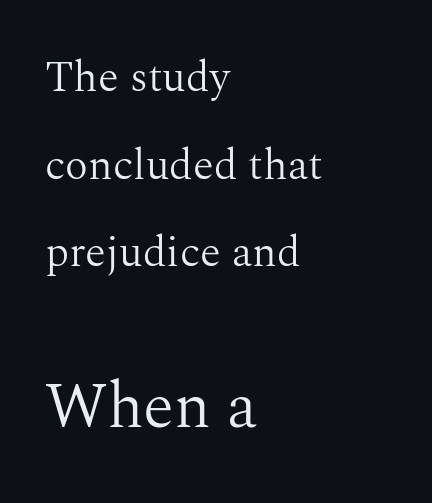
The rendering uses natural spacing where letterforms have individual widths. Widely set lines give the paragraph a tall, airy silhouette. Does the copy run flush right? No — it runs flush left. Small tapered or slab feet sit at the stroke ends, so this counts as serif. The specimen omits any rule beneath the text block's lines.
